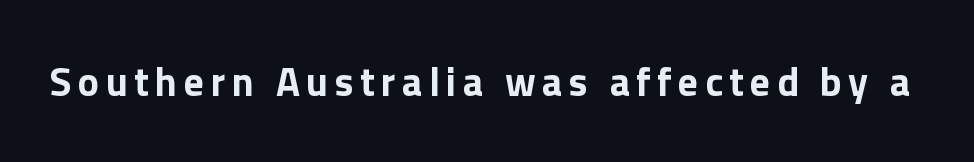
The lettering stays uniformly vertical, giving the passage a roman look. Think of a printed novel: that variable character pitch is what you see here. Chunky letters — that's bold for sure. I'd call this a sans setting — the letters go barefoot. Type without underlining.
